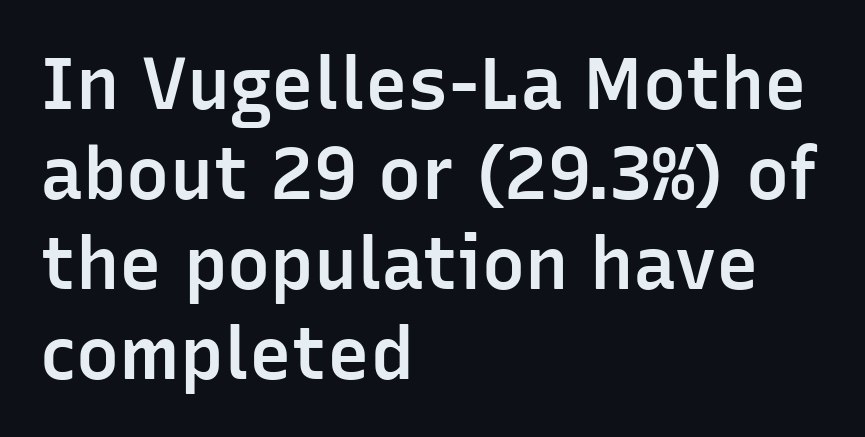
Honestly, there is no underline to notice here at all. A semibold gives these letters moderate extra thickness, short of bold. These lines are composed in type without serifs. The designer left line spacing at the default. Looks like regular typesetting: each glyph gets only the width it needs.
